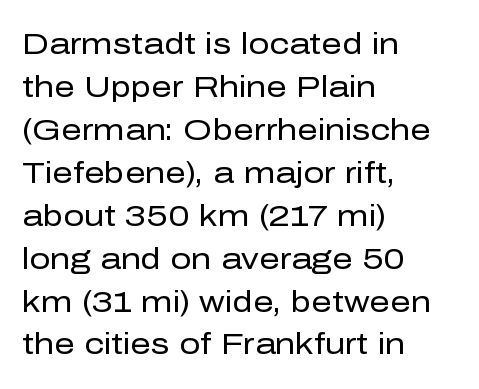
The image shows 29 px regular-weight sans-serif type, upright; set left-aligned, normal line spacing (1.48x), normal letter spacing, not underlined; low stroke contrast and a medium x-height.
